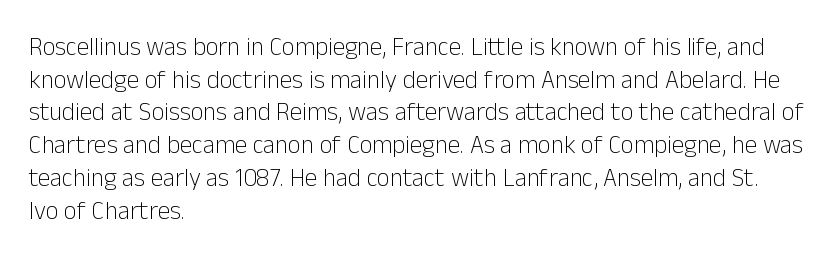
{"italic": "no", "bold": "no", "underline": "no", "align": "left", "line_spacing": "normal", "line_spacing_ratio": 1.31, "letter_spacing": "normal", "letter_spacing_em": 0.0, "glyph_px": 25}
